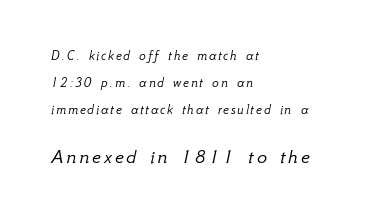
The lettering tilts uniformly, giving the passage an italic look. Notice how the passage keeps a crisp vertical edge on the left only. The later block is typeset at a bigger size than the earlier block. Unmarked baselines from the first word to the last. Stroke mass is kept to a normal reading level or below.
